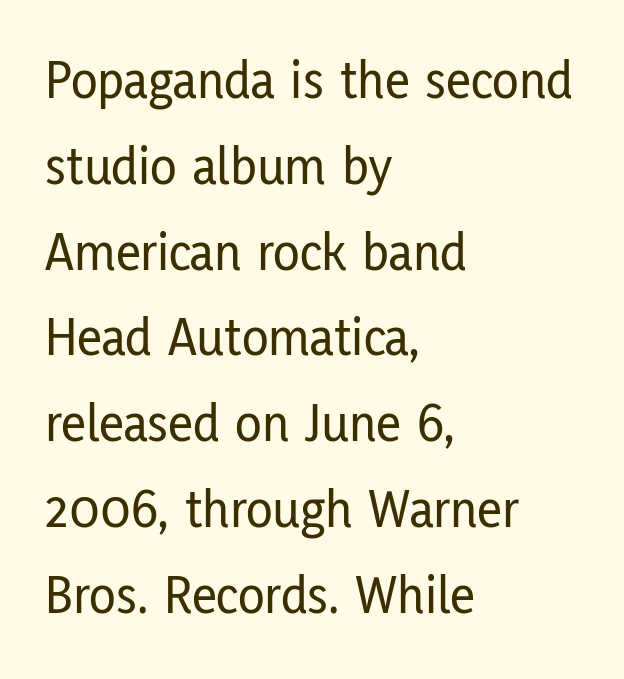
The image shows 55 px condensed sans-serif type, upright; set left-aligned, normal line spacing (1.56x), normal letter spacing, not underlined; low stroke contrast and a medium x-height.
